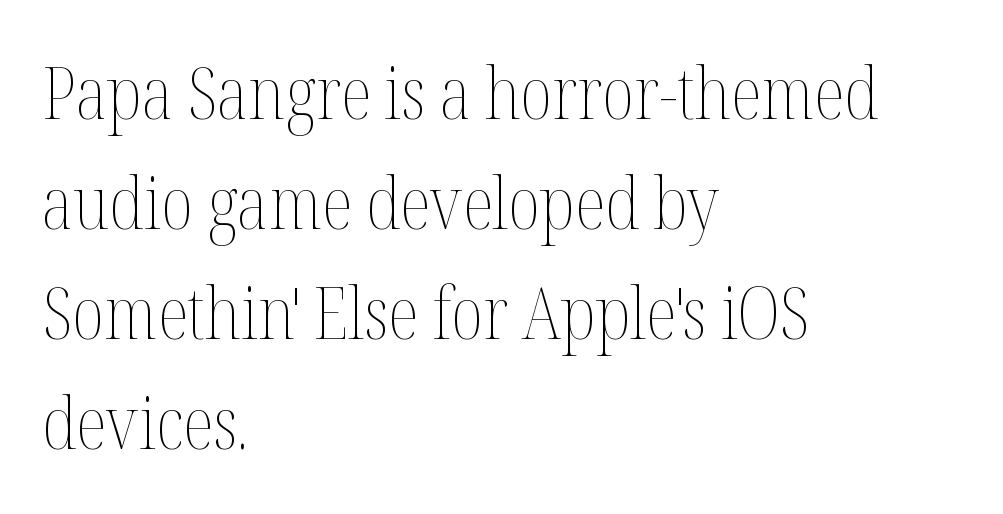
{"italic": "no", "bold": "no", "weight": "thin", "width": "condensed", "stroke_contrast": "medium", "x_height": "medium", "monospaced": "no", "underline": "no", "align": "left", "line_spacing": "normal", "line_spacing_ratio": 1.53, "letter_spacing": "normal", "letter_spacing_em": 0.0, "glyph_px": 72}
